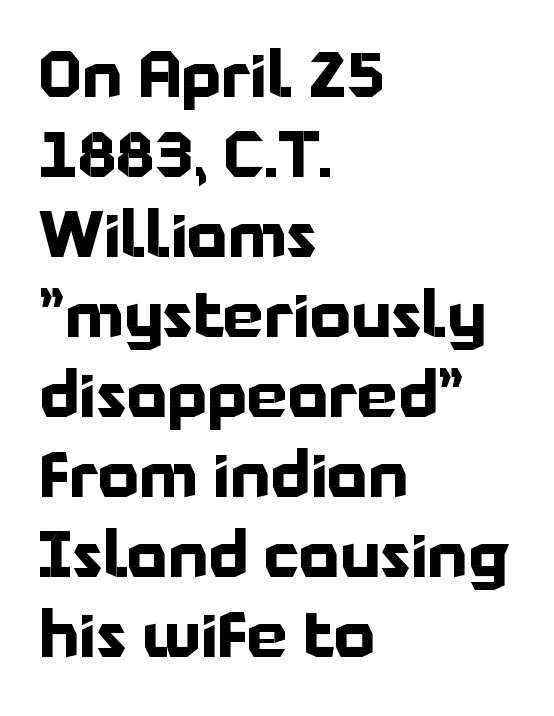
The image shows 64 px bold sans-serif type, upright; set left-aligned, normal line spacing (1.25x), normal letter spacing, not underlined; low stroke contrast and a medium x-height.
